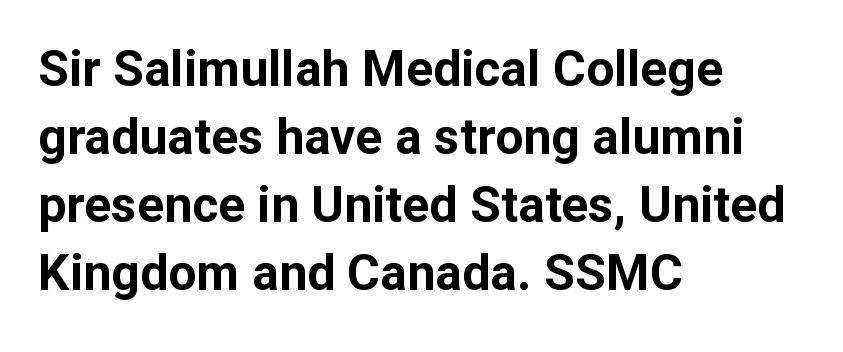
The image shows 50 px bold sans-serif type, upright; set left-aligned, normal line spacing (1.36x), normal letter spacing, not underlined; low stroke contrast and a medium x-height.
